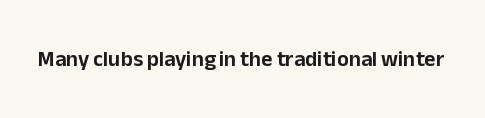
Tall strokes in this sample are plumb rather than angled. Short note: letters normally spaced. Lines of text with bare space underneath.
